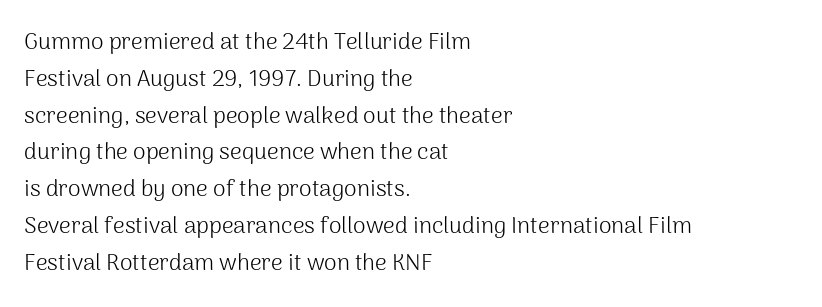
The image shows 23 px text type, upright; set left-aligned, normal line spacing (1.6x), normal letter spacing, not underlined.
